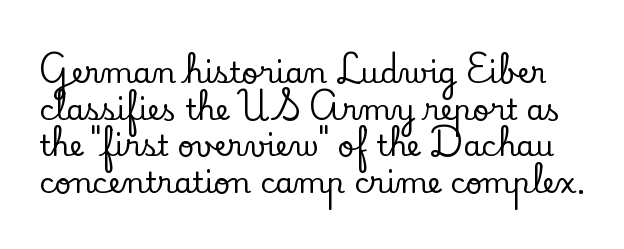
Proportional: the letters do not fall into vertical columns. Rendered with straight, roman letterforms. There is no visible air inserted between adjacent glyphs. Beneath every word, the page is bare. I'd call this a serif setting — the letters wear small feet. Leading: standard.
